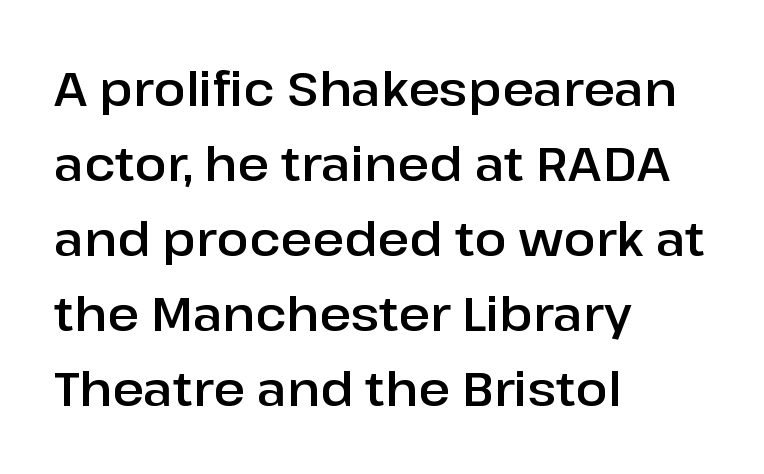
The image shows 48 px sans-serif type, upright; set left-aligned, normal line spacing (1.56x), normal letter spacing, not underlined; low stroke contrast and a medium x-height.
